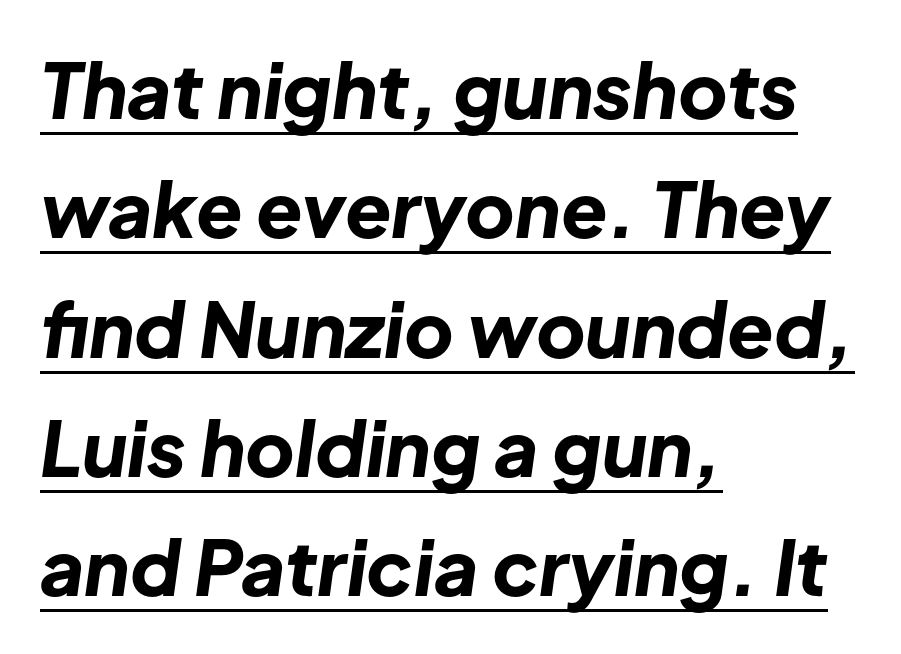
The image shows 76 px bold type, italic (leaning right); set left-aligned, normal line spacing (1.57x), normal letter spacing, underlined; low stroke contrast and a medium x-height.
